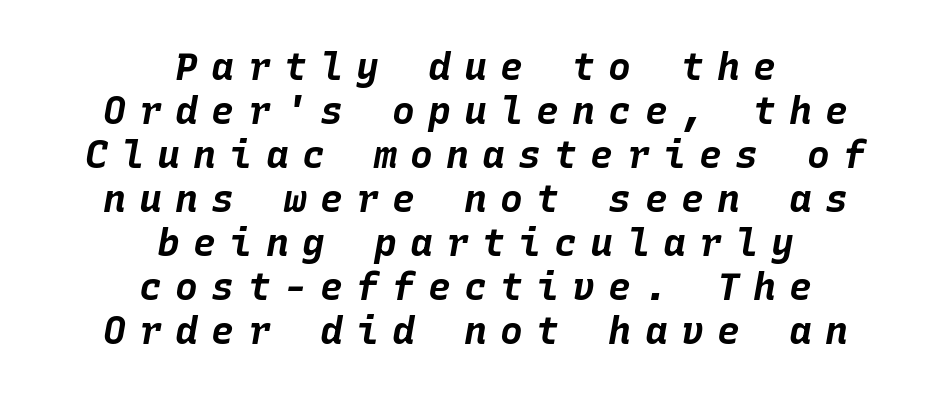
Fixed-width glyphs throughout — classic coding-font behaviour. I'd describe the lettering as bold — thick and assertive. This sample uses an oblique cut, with every glyph tilted off the vertical. Plain, unruled lines of type. Short and long lines alike share a common midpoint.
